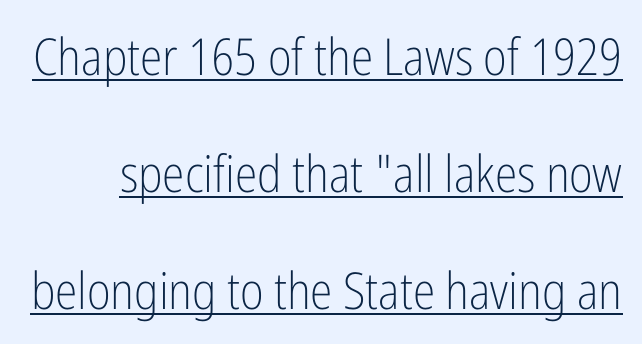
{"serif": "no", "italic": "no", "bold": "no", "weight": "light", "width": "condensed", "stroke_contrast": "low", "x_height": "medium", "monospaced": "no", "underline": "yes", "line_spacing": "loose", "line_spacing_ratio": 2.29, "letter_spacing": "normal", "letter_spacing_em": 0.0, "glyph_px": 51}
